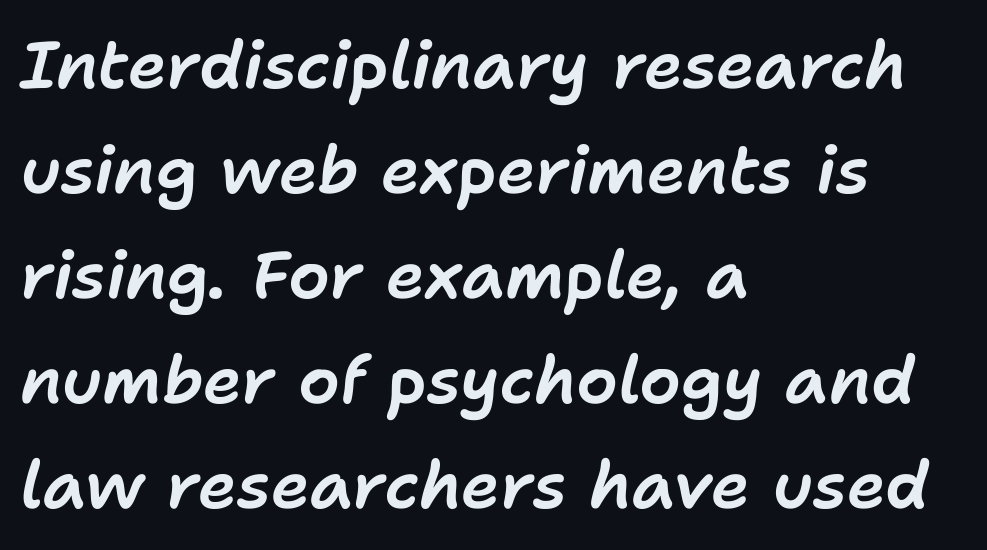
Q: Is the text italic (slanted)? A: Yes, it leans right by about 11 degrees.
Q: Is the text underlined? A: No.
Q: How is the paragraph aligned? A: Left-aligned.
Q: Is the spacing between letters normal or unusually wide? A: Normal.
Q: Is the spacing between lines tight, normal or loose? A: Normal.
Q: Width (condensed, normal, or wide)? A: Normal.
Q: Stroke contrast? A: Low.
Q: x-height? A: Medium.
Q: Monospaced? A: No.
